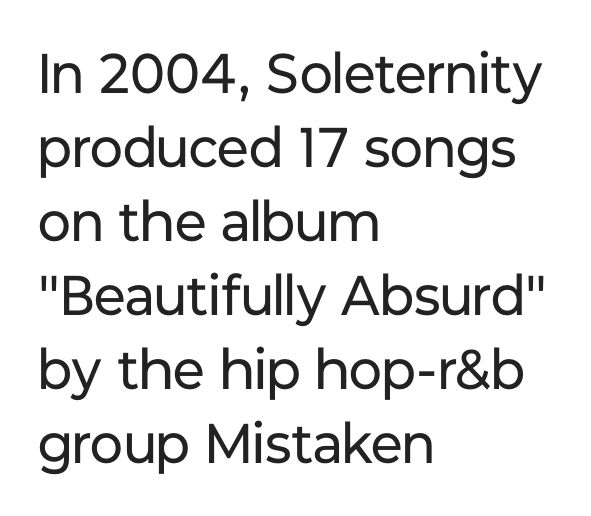
Q: Is the text bold? A: No.
Q: Is the text italic (slanted)? A: No, it is upright.
Q: Is the typeface a serif or a sans-serif typeface? A: Sans-serif.
Q: Is the text underlined? A: No.
Q: How is the paragraph aligned? A: Left-aligned.
Q: Is the spacing between letters normal or unusually wide? A: Normal.
Q: Is the spacing between lines tight, normal or loose? A: Normal.
Q: Width (condensed, normal, or wide)? A: Normal.
Q: Stroke contrast? A: Low.
Q: x-height? A: Medium.
Q: Monospaced? A: No.
